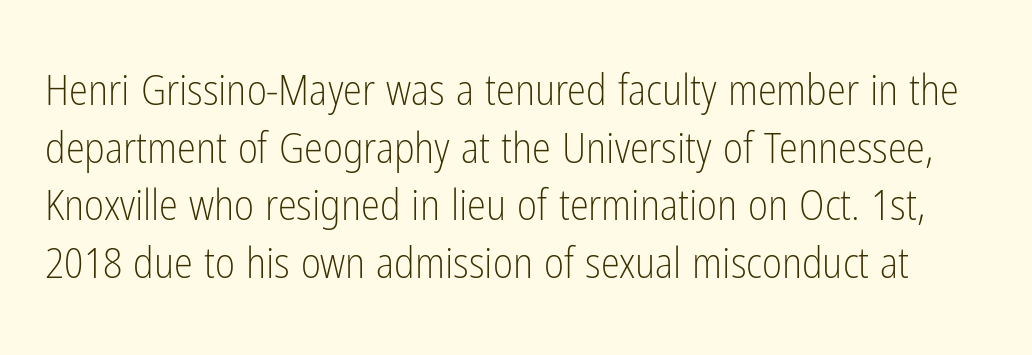
The image shows 43 px light, condensed sans-serif type, upright; set normal line spacing (1.34x), normal letter spacing, not underlined; low stroke contrast and a medium x-height.
